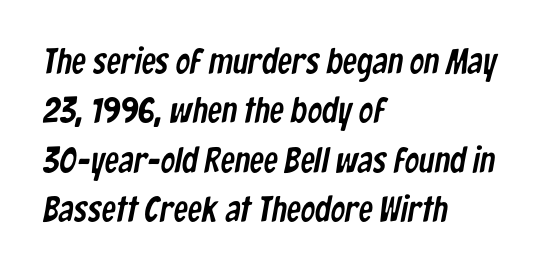
Q: Is the typeface a serif or a sans-serif typeface? A: Sans-serif.
Q: Is the text underlined? A: No.
Q: How is the paragraph aligned? A: Left-aligned.
Q: Is the spacing between letters normal or unusually wide? A: Normal.
Q: Is the spacing between lines tight, normal or loose? A: Normal.
Q: Width (condensed, normal, or wide)? A: Condensed.
Q: Stroke contrast? A: Low.
Q: x-height? A: Medium.
Q: Monospaced? A: No.
